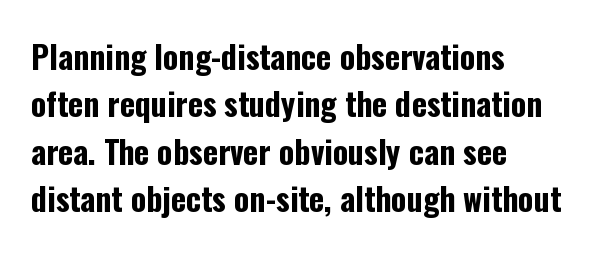
{"serif": "no", "italic": "no", "bold": "yes", "weight": "bold", "width": "condensed", "stroke_contrast": "low", "x_height": "medium", "monospaced": "no", "underline": "no", "align": "left", "line_spacing": "normal", "line_spacing_ratio": 1.48, "letter_spacing": "normal", "letter_spacing_em": 0.0, "glyph_px": 32}
